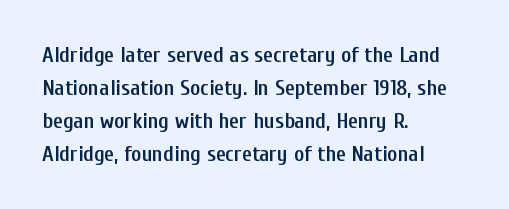
{"italic": "no", "bold": "semi", "underline": "no", "align": "left", "line_spacing": "normal", "line_spacing_ratio": 1.5, "letter_spacing": "normal", "letter_spacing_em": 0.0, "glyph_px": 22}
